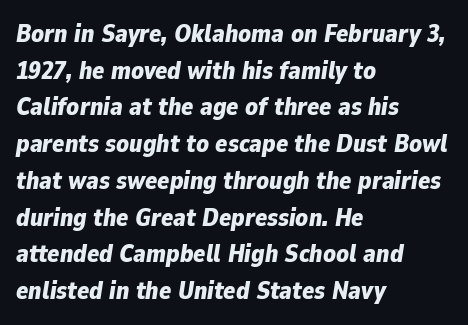
In CSS terms this would be text-align: left. Descenders hang freely into open space. In terms of letterspacing, this is plain default setting. Slant detected: the letters are inclined. These lines carry a lot of weight — the face is fully bold.
